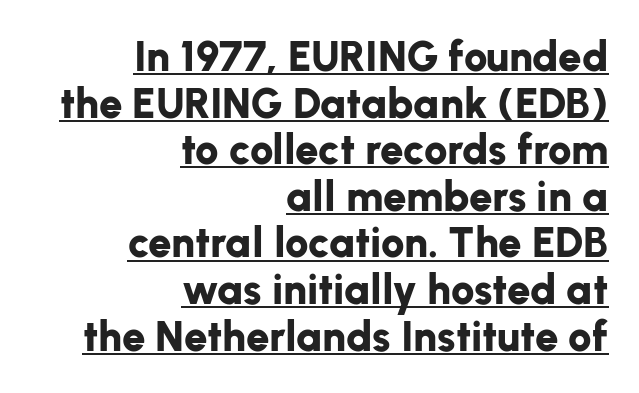
Q: Is the text bold? A: Yes.
Q: Is the text italic (slanted)? A: No, it is upright.
Q: Is the typeface a serif or a sans-serif typeface? A: Sans-serif.
Q: Is the text underlined? A: Yes.
Q: How is the paragraph aligned? A: Right-aligned.
Q: Is the spacing between letters normal or unusually wide? A: Normal.
Q: Is the spacing between lines tight, normal or loose? A: Tight.
Q: Width (condensed, normal, or wide)? A: Normal.
Q: Stroke contrast? A: Low.
Q: x-height? A: Medium.
Q: Monospaced? A: No.
